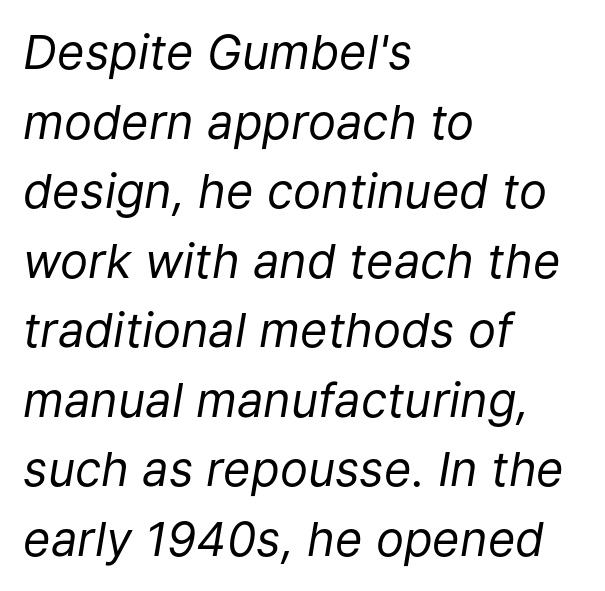
{"italic": "yes", "lean": "right", "slant_degrees": 9, "bold": "no", "weight": "regular", "width": "normal", "stroke_contrast": "low", "x_height": "medium", "monospaced": "no", "underline": "no", "align": "left", "line_spacing": "normal", "line_spacing_ratio": 1.48, "letter_spacing": "normal", "letter_spacing_em": 0.0, "glyph_px": 47}
